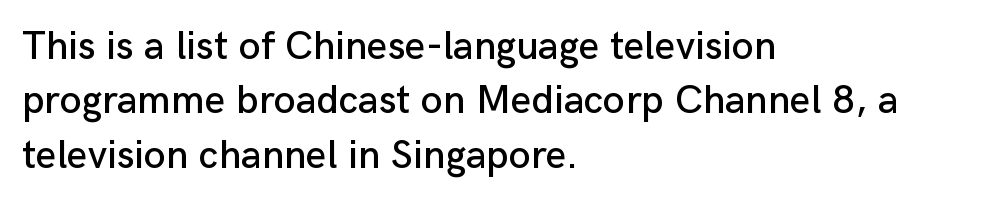
Q: Is the text italic (slanted)? A: No, it is upright.
Q: Is the typeface a serif or a sans-serif typeface? A: Sans-serif.
Q: Is the text underlined? A: No.
Q: How is the paragraph aligned? A: Left-aligned.
Q: Is the spacing between letters normal or unusually wide? A: Normal.
Q: Is the spacing between lines tight, normal or loose? A: Normal.
Q: Width (condensed, normal, or wide)? A: Normal.
Q: Stroke contrast? A: Low.
Q: x-height? A: Medium.
Q: Monospaced? A: No.
